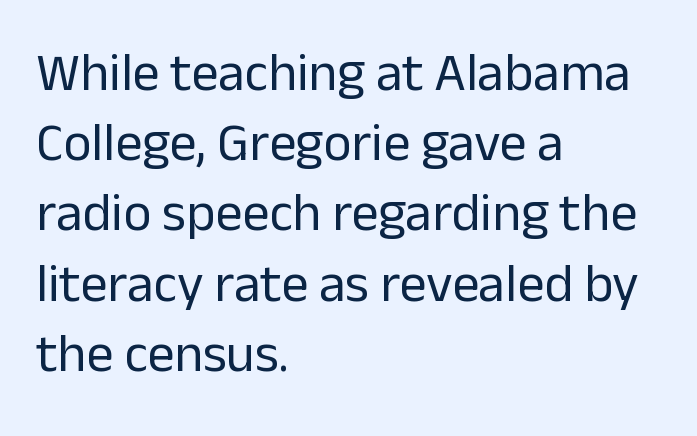
{"serif": "no", "italic": "no", "bold": "no", "weight": "regular", "width": "normal", "stroke_contrast": "low", "x_height": "medium", "monospaced": "no", "underline": "no", "align": "left", "line_spacing": "normal", "line_spacing_ratio": 1.3, "letter_spacing": "normal", "letter_spacing_em": 0.0, "glyph_px": 54}
